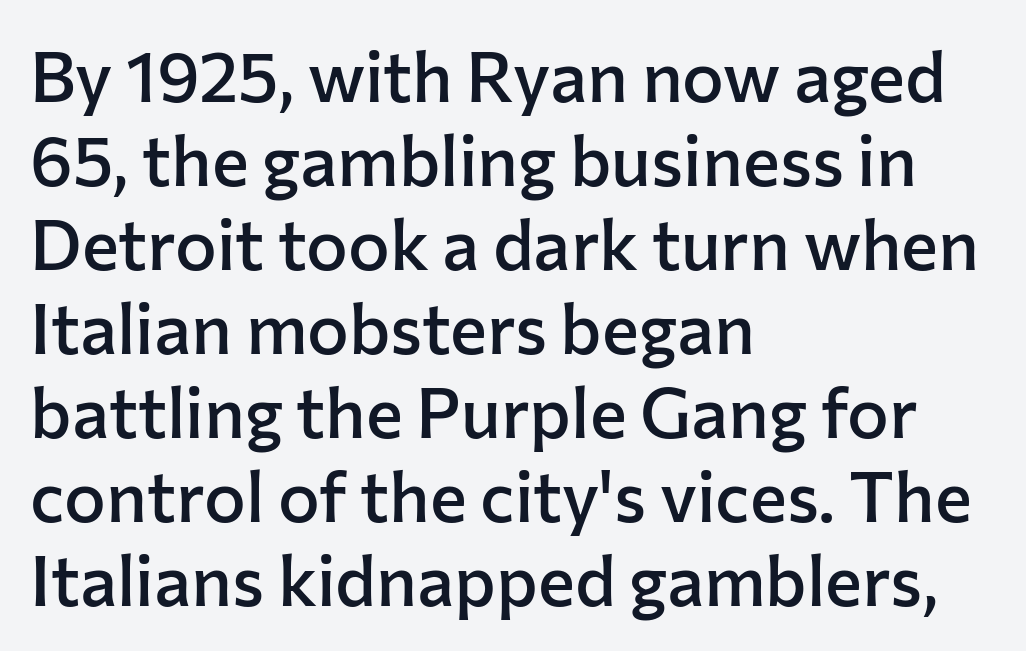
The image shows 70 px semibold sans-serif type, upright; set left-aligned, line spacing 1.2x, normal letter spacing, not underlined; low stroke contrast and a medium x-height.
